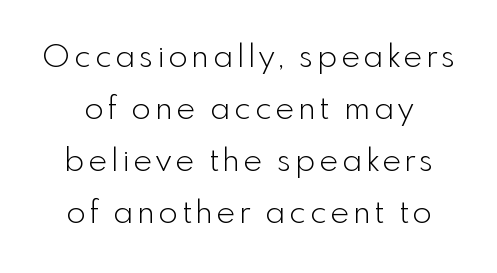
The image shows 32 px light sans-serif type, upright; set normal line spacing (1.63x), not underlined; a small x-height.
